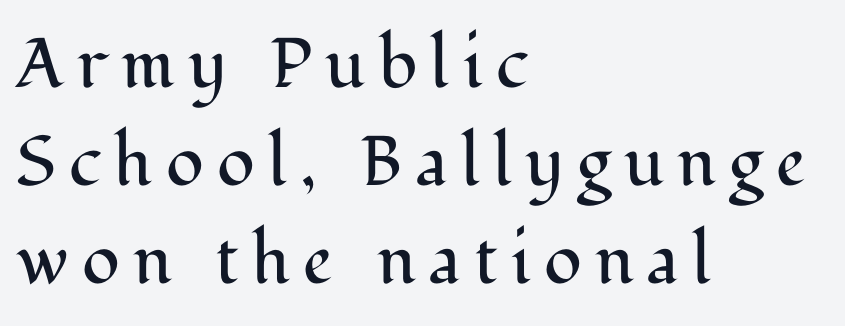
Q: Is the text bold? A: No.
Q: Is the text italic (slanted)? A: No, it is upright.
Q: Is the typeface a serif or a sans-serif typeface? A: Serif.
Q: Is the text underlined? A: No.
Q: How is the paragraph aligned? A: Left-aligned.
Q: Is the spacing between lines tight, normal or loose? A: Normal.
Q: Width (condensed, normal, or wide)? A: Normal.
Q: Stroke contrast? A: Medium.
Q: x-height? A: Medium.
Q: Monospaced? A: No.
